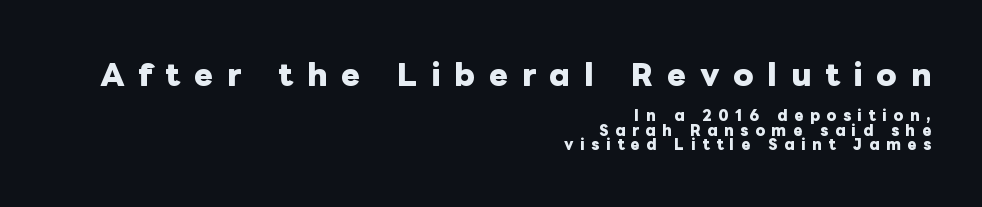
Typesetter's note: full bold, strokes at maximum text heaviness. Has an underline been added? It has not. Inter-character spacing is expanded well beyond the font's built-in metrics. Proportional: the letters do not fall into vertical columns.
